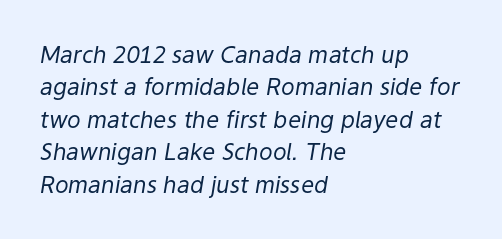
The passage is arranged the way most books set body copy — flush left. In terms of leading, this rendering sits right in the middle. What stands out about the letter spacing? Nothing — it is the standard amount. Letters rest on an invisible, unmarked baseline.
